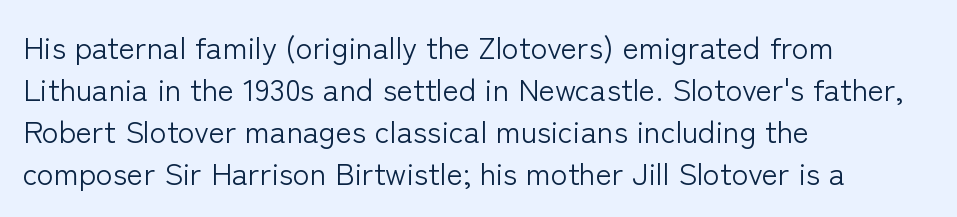
The image shows 31 px light sans-serif type, upright; set left-aligned, normal line spacing (1.35x), normal letter spacing, not underlined; low stroke contrast and a medium x-height.
